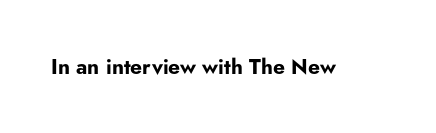
The letterforms sit shoulder to shoulder at normal distance. These lines were composed using upright roman letters. Check the space under the baseline: it is left empty. The sample has been set heavy, in full bold.
